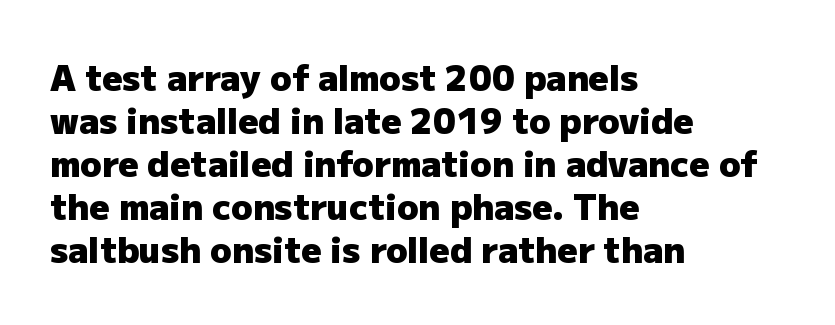
Heavy-handed strokes throughout: this text is bold. Each line starts at the same left margin while the right side varies. The font family rendered here belongs to the sans-serif group. A clean baseline with only descenders dipping below it. It's the straight-up-and-down kind of type.
